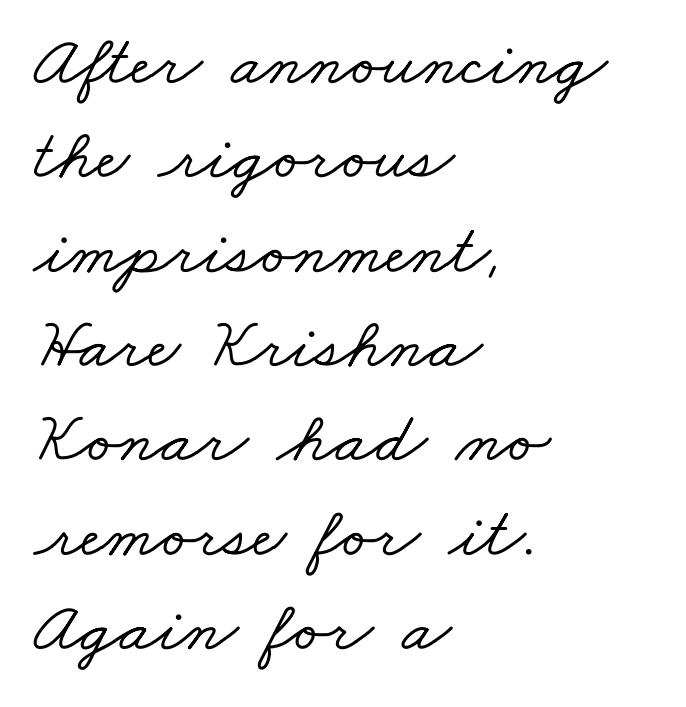
This sample uses plain, unmodified letter spacing. The lines sit at an ordinary, default distance from one another. Horizontally, the lines are justified to the leading edge only. A typesetter would call this proportional, since set widths differ per character.
